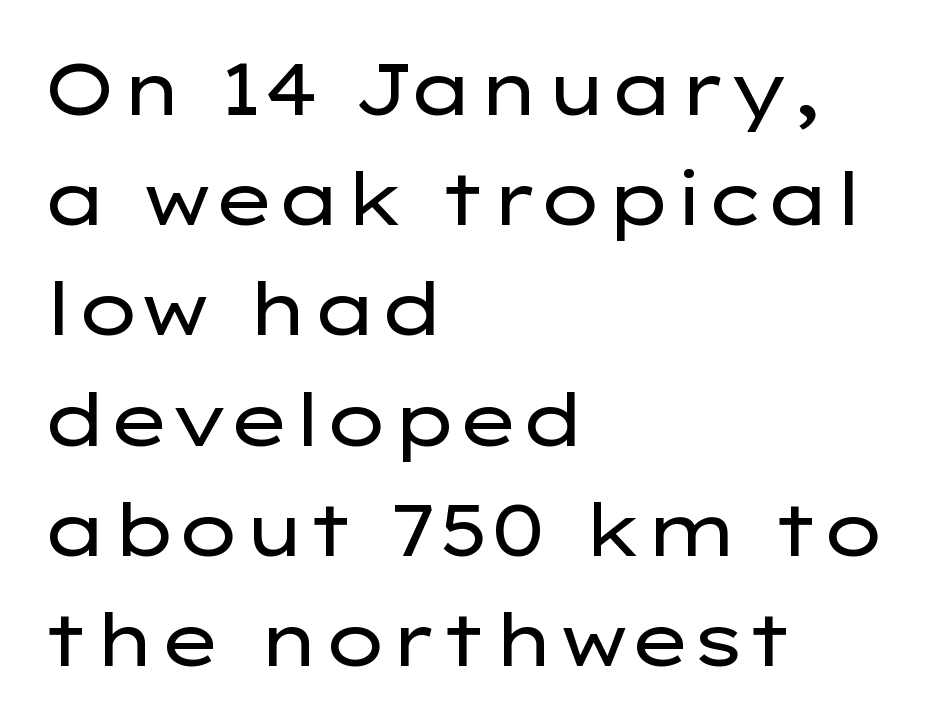
{"serif": "no", "italic": "no", "bold": "no", "weight": "regular", "width": "wide", "stroke_contrast": "low", "x_height": "medium", "monospaced": "no", "underline": "no", "align": "left", "line_spacing": "normal", "line_spacing_ratio": 1.51, "letter_spacing": "normal", "letter_spacing_em": 0.0, "glyph_px": 73}
